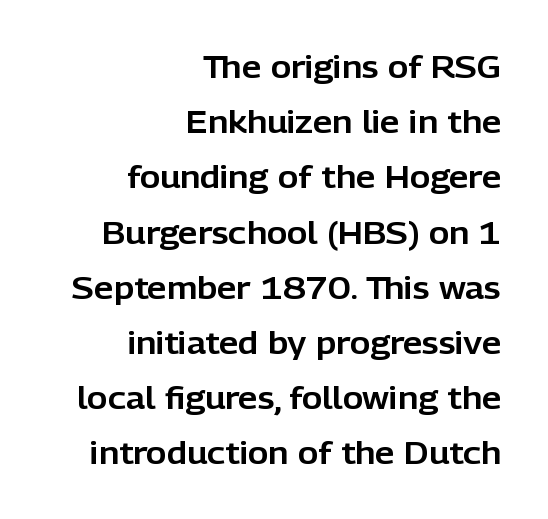
Think of a printed novel: that variable character pitch is what you see here. The text was rendered using a sans face with plain stroke endings. What stands out about the letter spacing? Nothing — it is the standard amount. Lines of text with bare space underneath. The typography opts for an upright posture over an oblique one.
